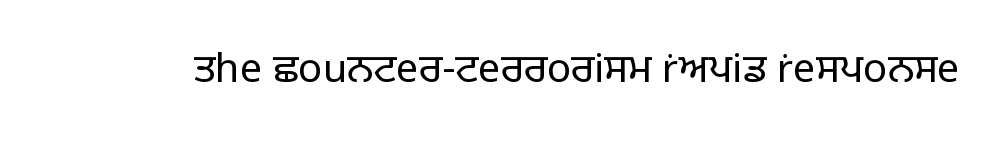
Q: Is the text bold? A: No.
Q: Is the text italic (slanted)? A: No, it is upright.
Q: Is the typeface a serif or a sans-serif typeface? A: Sans-serif.
Q: Is the text underlined? A: No.
Q: Is the spacing between letters normal or unusually wide? A: Normal.
Q: Width (condensed, normal, or wide)? A: Normal.
Q: Stroke contrast? A: Low.
Q: x-height? A: Large.
Q: Monospaced? A: No.
